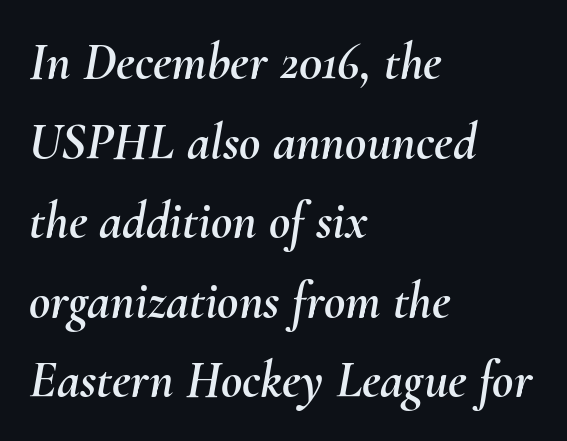
Q: Is the text italic (slanted)? A: Yes, it leans right by about 10 degrees.
Q: Is the text underlined? A: No.
Q: How is the paragraph aligned? A: Left-aligned.
Q: Is the spacing between letters normal or unusually wide? A: Normal.
Q: Is the spacing between lines tight, normal or loose? A: Normal.
Q: Width (condensed, normal, or wide)? A: Normal.
Q: Stroke contrast? A: Medium.
Q: x-height? A: Small.
Q: Monospaced? A: No.
